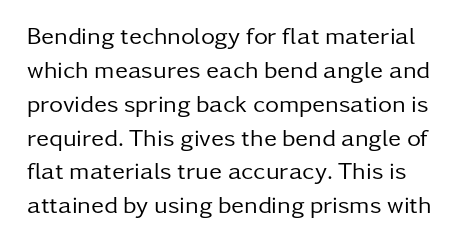
The image shows 24 px text type, upright; set normal line spacing (1.41x), normal letter spacing, not underlined.
